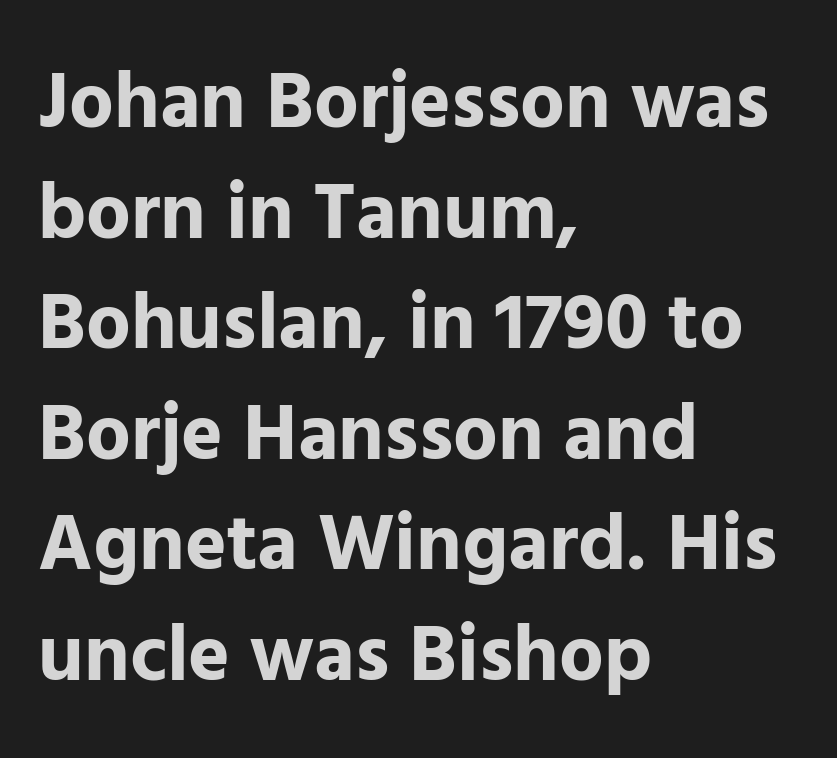
Q: Is the text bold? A: Yes.
Q: Is the text italic (slanted)? A: No, it is upright.
Q: Is the typeface a serif or a sans-serif typeface? A: Sans-serif.
Q: Is the text underlined? A: No.
Q: How is the paragraph aligned? A: Left-aligned.
Q: Is the spacing between letters normal or unusually wide? A: Normal.
Q: Is the spacing between lines tight, normal or loose? A: Normal.
Q: Width (condensed, normal, or wide)? A: Normal.
Q: Stroke contrast? A: Low.
Q: x-height? A: Medium.
Q: Monospaced? A: No.
